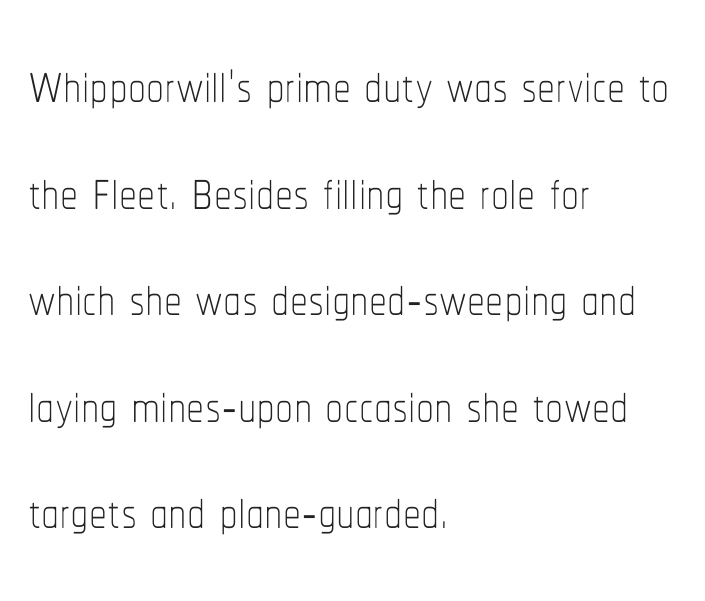
Descender tails drop into unmarked territory. The tracking reads as untouched default to a designer's eye. The strokes are not fattened; the text isn't bold. The passage shown stacks its lines at a standard gap. A typesetter would call this proportional, since set widths differ per character.
